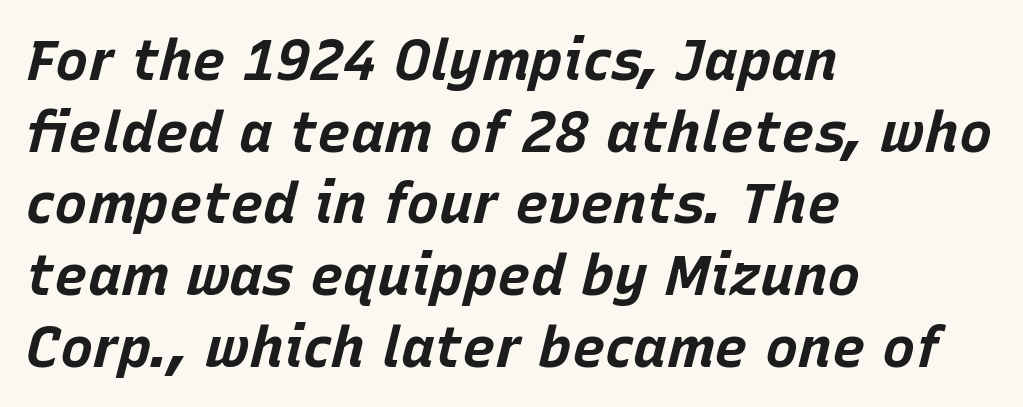
Check under the words: just untouched page. Weight: bold. These lines stack with their left ends in a neat column. It's the slanting kind of type. Spacing verdict: proportional, widths tailored to each character.
